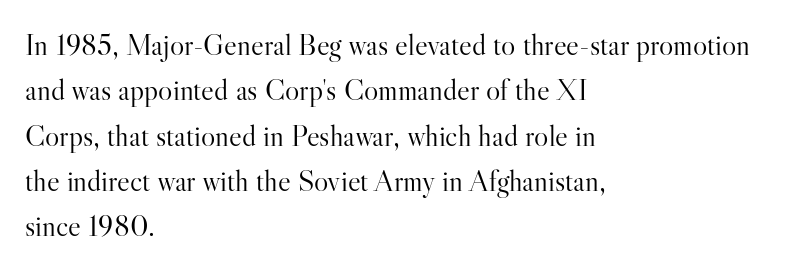
{"serif": "yes", "italic": "no", "bold": "no", "weight": "light", "width": "normal", "stroke_contrast": "high", "x_height": "small", "monospaced": "no", "underline": "no", "align": "left", "line_spacing": "normal", "line_spacing_ratio": 1.51, "letter_spacing": "normal", "letter_spacing_em": 0.0, "glyph_px": 30}
